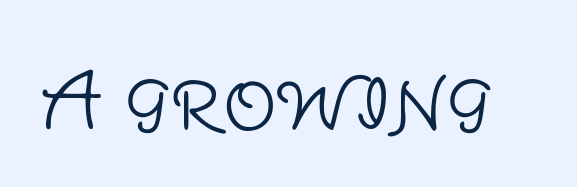
{"serif": "no", "bold": "no", "weight": "light", "width": "normal", "stroke_contrast": "low", "x_height": "large", "monospaced": "no", "underline": "no", "letter_spacing": "normal", "letter_spacing_em": 0.0, "glyph_px": 76}
